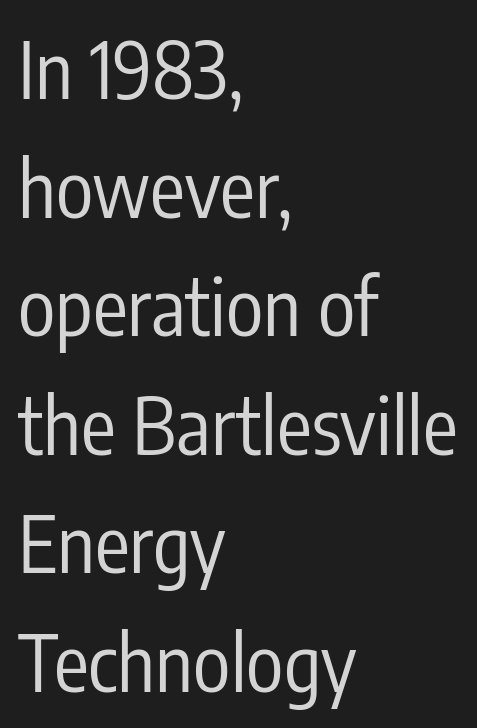
Italic: no, the glyphs are upright roman. Grotesque or geometric, the face here clearly has no serifs. Glance below the letters and you will spot only blank space. Students, observe: this is what conventionally led text looks like. Weight: in the light-to-regular range. Teacher's note: observe the even left margin — that is flush-left alignment.
